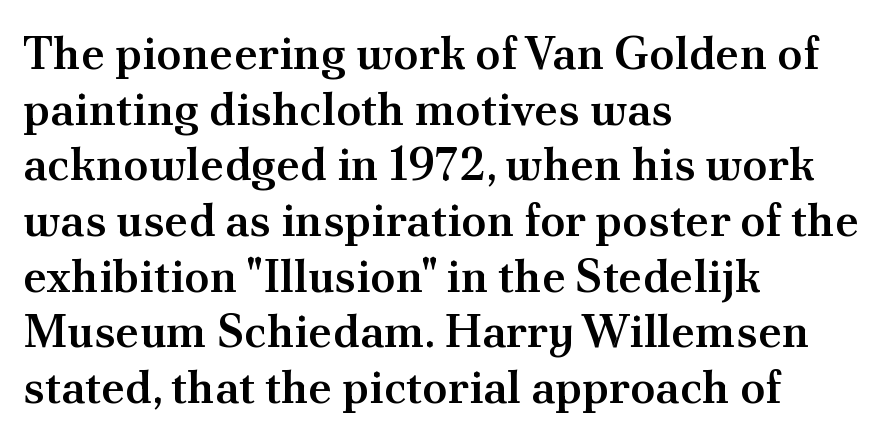
Q: Is the text bold? A: Semi-bold.
Q: Is the text italic (slanted)? A: No, it is upright.
Q: Is the typeface a serif or a sans-serif typeface? A: Serif.
Q: Is the text underlined? A: No.
Q: How is the paragraph aligned? A: Left-aligned.
Q: Is the spacing between letters normal or unusually wide? A: Normal.
Q: Width (condensed, normal, or wide)? A: Normal.
Q: Stroke contrast? A: Medium.
Q: x-height? A: Small.
Q: Monospaced? A: No.
